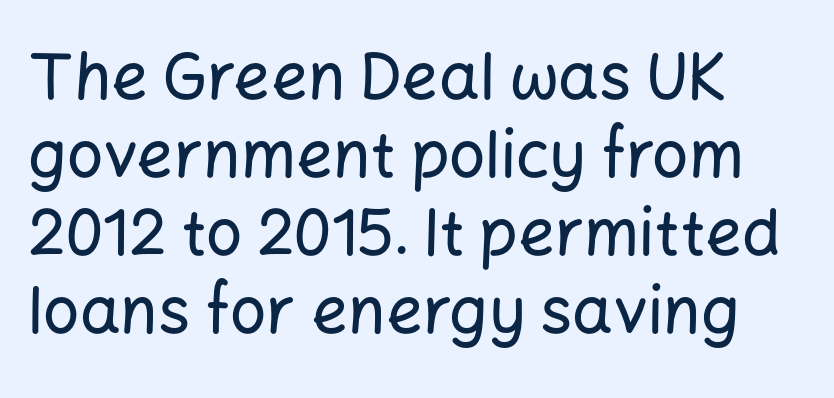
To sum up the face: it is a sans, with no serifs. Posture: straight, roman, zero tilt. Lines of text with bare space underneath. This sample has the flowing, uneven cadence of proportional lettering.
